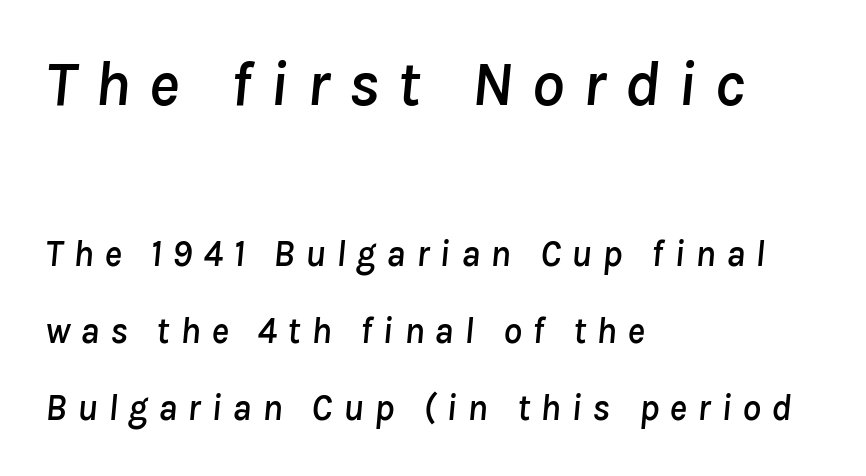
In terms of leading, this rendering errs on the spacious side. In terms of letterspacing, this is a distinctly airy, spread setting. Just letters on the line, the space beneath them empty. Posture: slanted. The compositor pushed each line to the left boundary.
